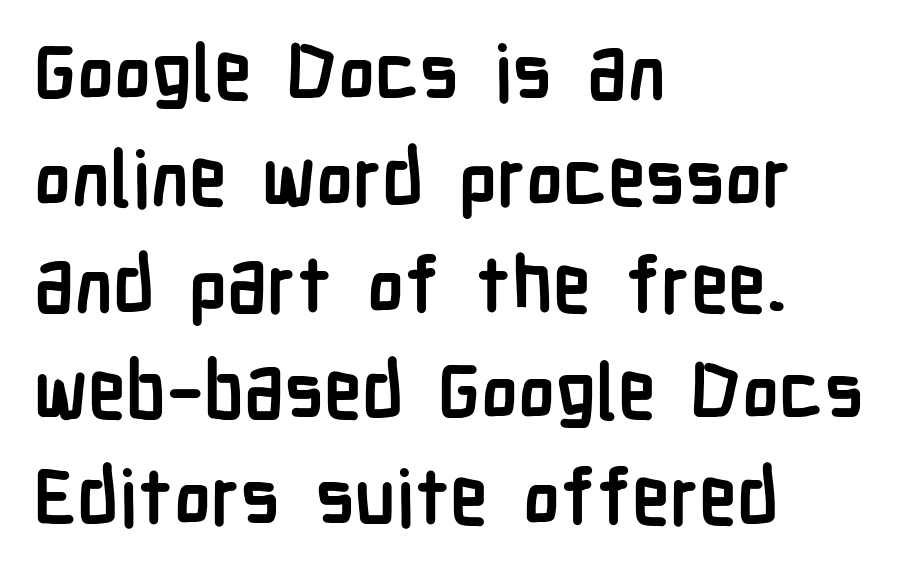
The image shows 77 px semibold, condensed sans-serif type, upright; set left-aligned, normal line spacing (1.38x), normal letter spacing, not underlined; low stroke contrast and a medium x-height.
